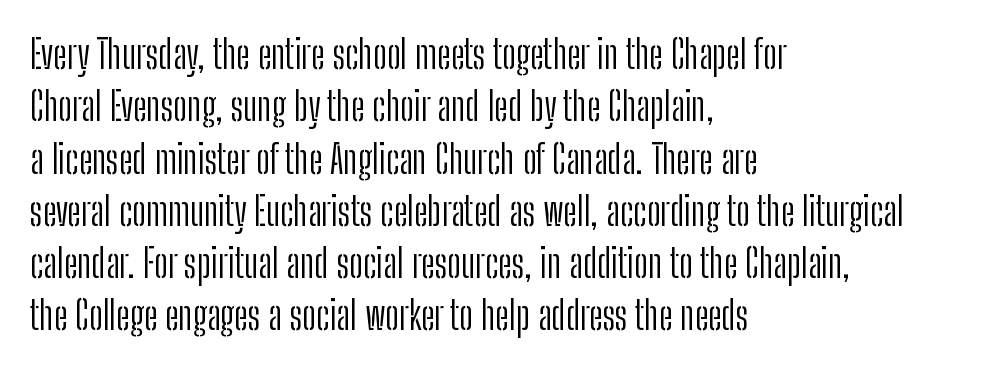
The image shows 39 px light, condensed sans-serif type, upright; set left-aligned, normal line spacing (1.34x), normal letter spacing, not underlined; low stroke contrast and a medium x-height.
